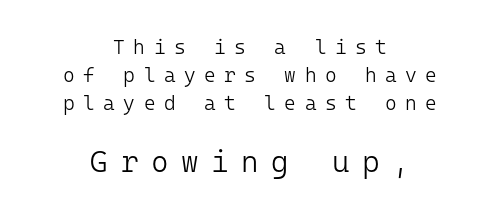
The weight would be labelled regular, book, light, or lighter still. Someone cranked the tracking dial way up on this one. Leading: standard. Neither beginnings nor endings align; midpoints do.
